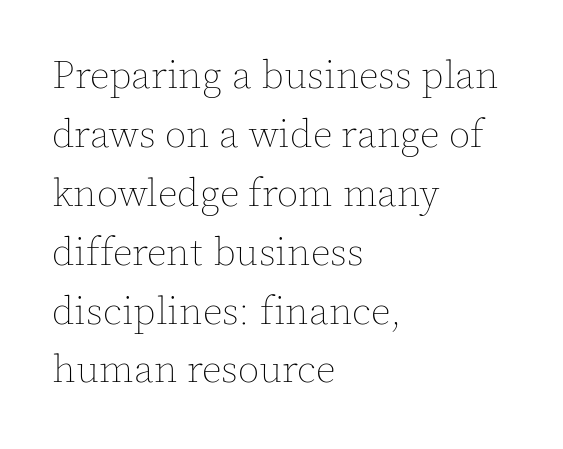
Think of a printed novel: that variable character pitch is what you see here. The leading is moderate, giving the passage an even texture. The compositor pushed each line to the left boundary. Every character sits straight up, as roman type does.
